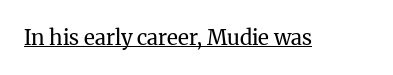
Italic: no, the glyphs are upright roman. You can see a thin bar hugging the bottom of the glyphs. Nothing heavy about these letters — not bold at all. Look at the tracking — it's just the regular setting, nothing added.
